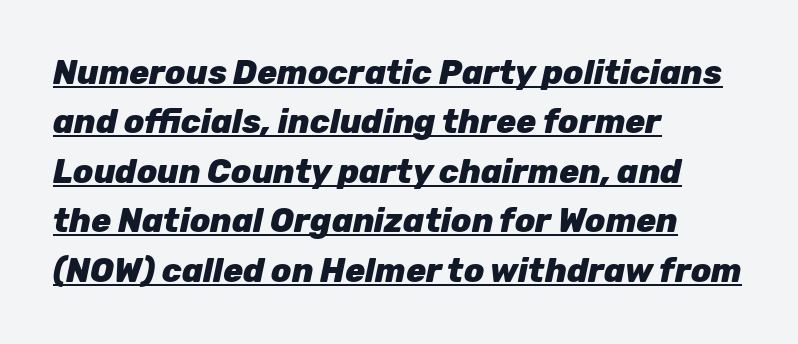
The font is running at its bold setting. Spacing verdict: proportional, widths tailored to each character. Every character sits at an angle, as italics do. What decoration does the sample have? An underline. These lines are set flush left with a ragged right edge.
